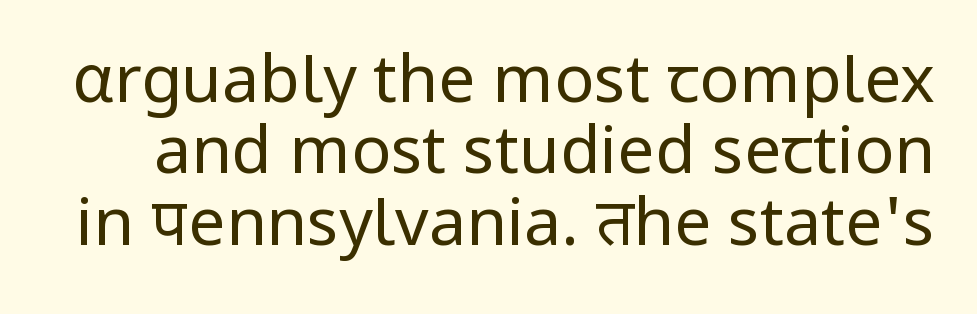
{"serif": "no", "italic": "no", "bold": "no", "weight": "regular", "width": "normal", "stroke_contrast": "low", "x_height": "medium", "monospaced": "no", "underline": "no", "line_spacing": "tight", "line_spacing_ratio": 1.08, "letter_spacing": "normal", "letter_spacing_em": 0.0, "glyph_px": 66}
